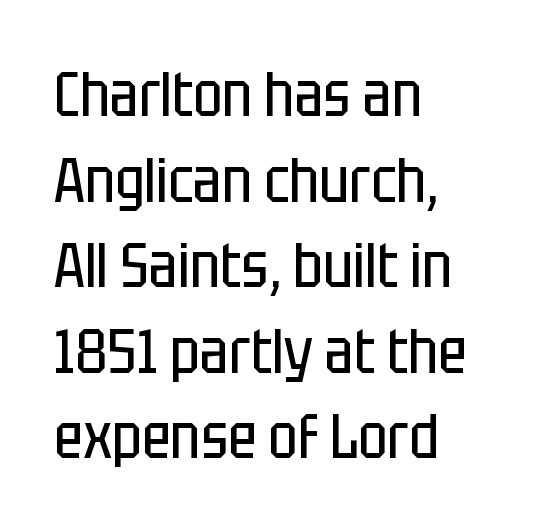
The image shows 62 px regular-weight, condensed sans-serif type, upright; set left-aligned, normal line spacing (1.38x), normal letter spacing, not underlined; low stroke contrast and a large x-height.
